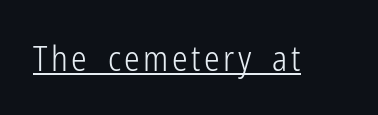
{"serif": "no", "italic": "no", "bold": "no", "weight": "light", "width": "condensed", "stroke_contrast": "low", "x_height": "medium", "monospaced": "no", "underline": "yes", "glyph_px": 35}
